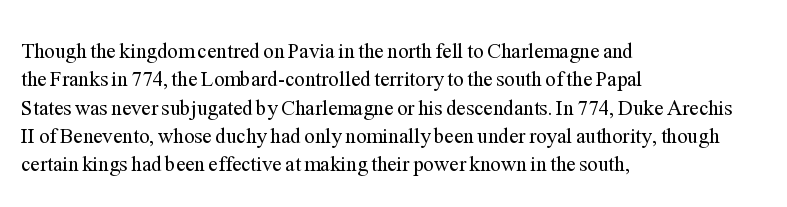
{"italic": "no", "bold": "no", "underline": "no", "align": "left", "line_spacing": "normal", "line_spacing_ratio": 1.35, "letter_spacing": "normal", "letter_spacing_em": 0.0, "glyph_px": 21}
